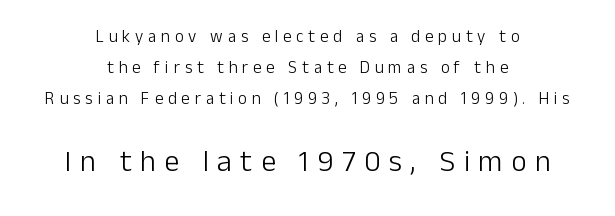
{"serif": "no", "italic": "no", "bold": "no", "weight": "light", "width": "normal", "stroke_contrast": "low", "x_height": "medium", "monospaced": "no", "underline": "no", "align": "center", "line_spacing_ratio": 1.81, "letter_spacing": "wide", "letter_spacing_em": 0.28, "larger_block": "second", "size_ratio": 1.76, "glyph_px": 30}
